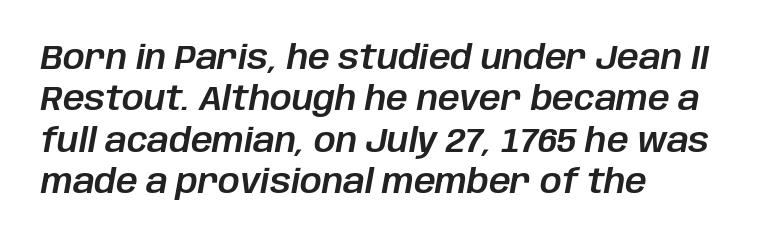
{"italic": "yes", "lean": "right", "slant_degrees": 10, "width": "normal", "stroke_contrast": "low", "x_height": "large", "monospaced": "no", "underline": "no", "align": "left", "line_spacing_ratio": 1.22, "letter_spacing": "normal", "letter_spacing_em": 0.0, "glyph_px": 34}
